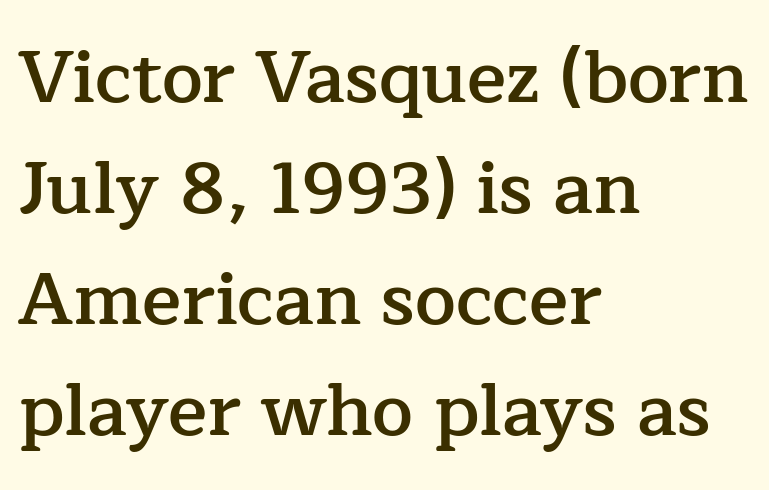
The image shows 73 px semibold serif type, upright; set left-aligned, normal line spacing (1.52x), normal letter spacing, not underlined; low stroke contrast and a medium x-height.
